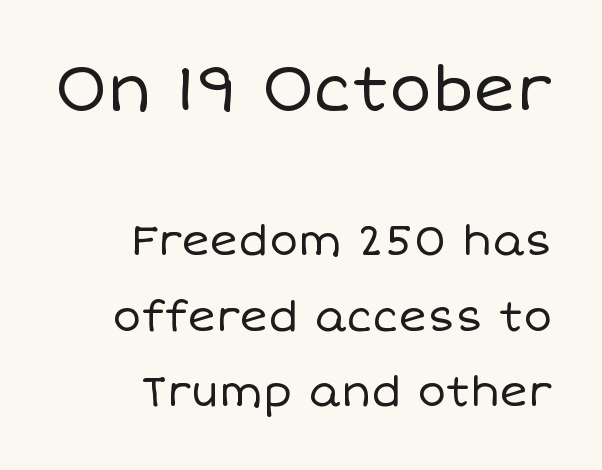
The image shows 64 px regular-weight type, upright; set right-aligned, line spacing 1.76x, normal letter spacing, not underlined; the first (top) block is 1.49x larger; low stroke contrast and a large x-height.
